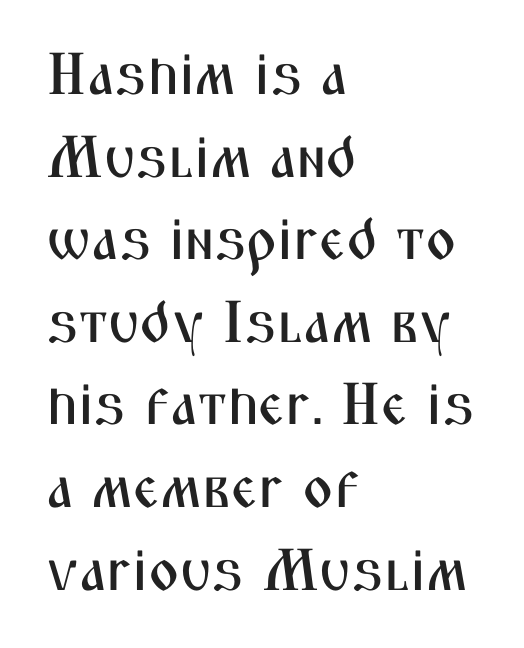
Standard letterfit; no display-style spreading of the glyphs. The string is rendered with underlining switched off. A typesetter would call this proportional, since set widths differ per character. Does the leading feel generous? No, just average. The lettering holds an erect, upright posture throughout. Alignment: flush left.
